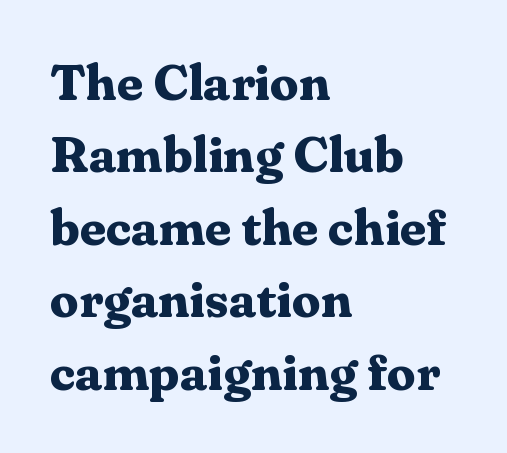
{"serif": "yes", "italic": "no", "bold": "yes", "weight": "bold", "width": "normal", "stroke_contrast": "medium", "x_height": "medium", "monospaced": "no", "underline": "no", "align": "left", "line_spacing": "normal", "line_spacing_ratio": 1.42, "letter_spacing": "normal", "letter_spacing_em": 0.0, "glyph_px": 51}
